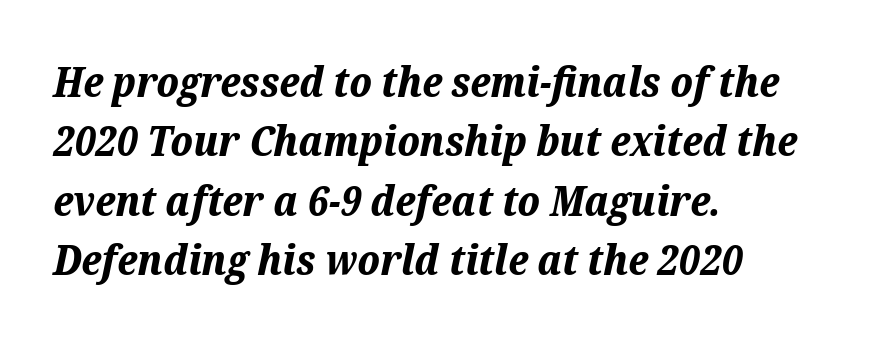
Q: Is the text bold? A: Yes.
Q: Is the text italic (slanted)? A: Yes, it leans right by about 12 degrees.
Q: Is the text underlined? A: No.
Q: How is the paragraph aligned? A: Left-aligned.
Q: Is the spacing between letters normal or unusually wide? A: Normal.
Q: Is the spacing between lines tight, normal or loose? A: Normal.
Q: Width (condensed, normal, or wide)? A: Normal.
Q: Stroke contrast? A: Medium.
Q: x-height? A: Medium.
Q: Monospaced? A: No.
